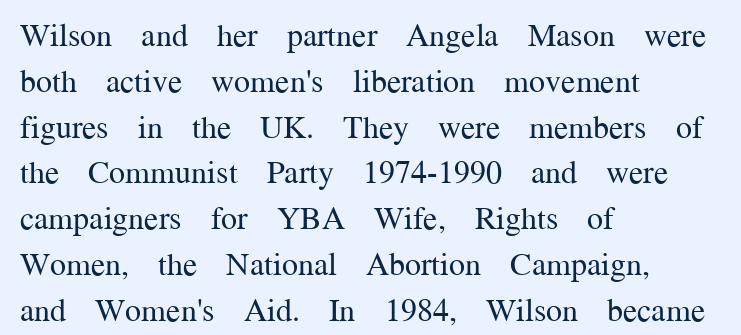
Q: Is the text bold? A: No.
Q: Is the text italic (slanted)? A: No, it is upright.
Q: Is the typeface a serif or a sans-serif typeface? A: Serif.
Q: Is the text underlined? A: No.
Q: How is the paragraph aligned? A: Left-aligned.
Q: Is the spacing between letters normal or unusually wide? A: Normal.
Q: Is the spacing between lines tight, normal or loose? A: Normal.
Q: Width (condensed, normal, or wide)? A: Normal.
Q: Stroke contrast? A: Medium.
Q: x-height? A: Medium.
Q: Monospaced? A: No.
